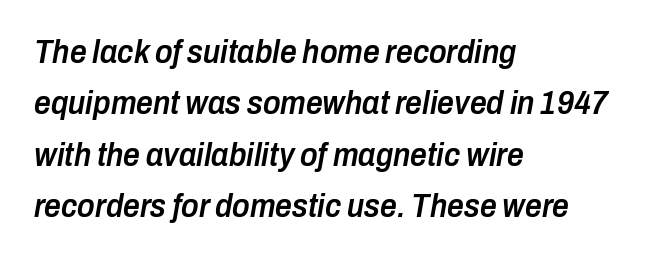
Posture: slanted. Words float on clear page, feet unadorned. Words appear dense and cohesive because spacing is normal. Interline gaps are of average width in this sample. These lines are rendered in a variable-pitch font. The characters look somewhat weighty, a semibold short of true bold.
